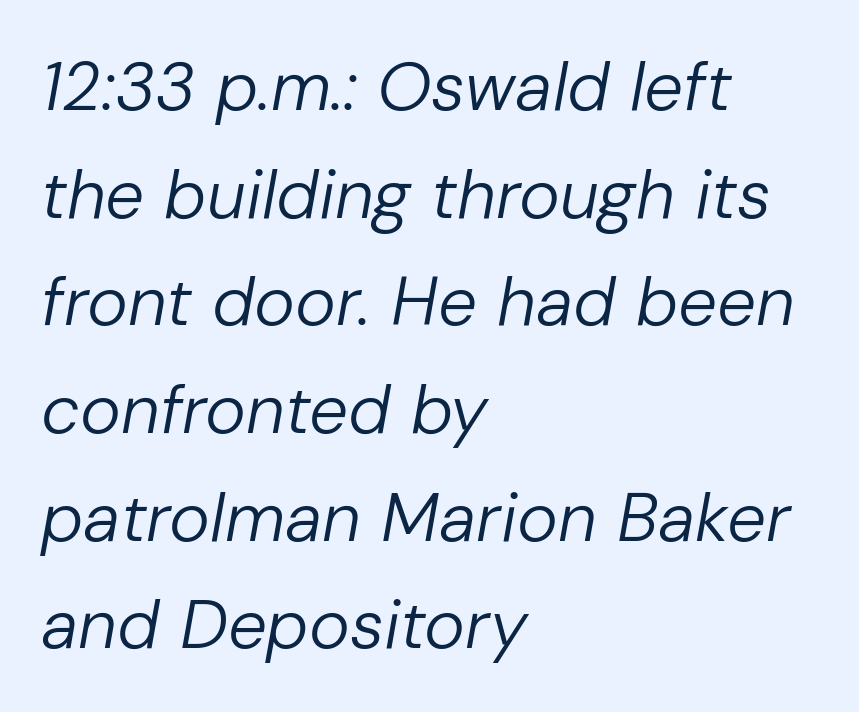
Q: Is the text bold? A: No.
Q: Is the text italic (slanted)? A: Yes, it leans right by about 10 degrees.
Q: Is the text underlined? A: No.
Q: How is the paragraph aligned? A: Left-aligned.
Q: Is the spacing between letters normal or unusually wide? A: Normal.
Q: Is the spacing between lines tight, normal or loose? A: Normal.
Q: Width (condensed, normal, or wide)? A: Normal.
Q: Stroke contrast? A: Low.
Q: x-height? A: Medium.
Q: Monospaced? A: No.
